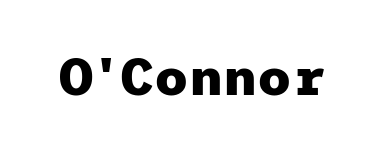
Nope, no serifs anywhere on these letters. This is roman type, the default non-slanted kind. The type is set solid horizontally, with unmodified tracking. Rule under the text: the space is simply empty. In terms of weight, the rendering is a true, heavy bold.
